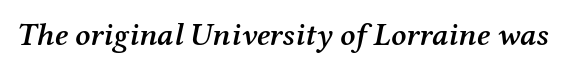
{"serif": "yes", "italic": "yes", "lean": "right", "slant_degrees": 12, "bold": "semi", "weight": "semibold", "width": "normal", "stroke_contrast": "medium", "x_height": "medium", "monospaced": "no", "underline": "no", "letter_spacing": "normal", "letter_spacing_em": 0.0, "glyph_px": 32}
